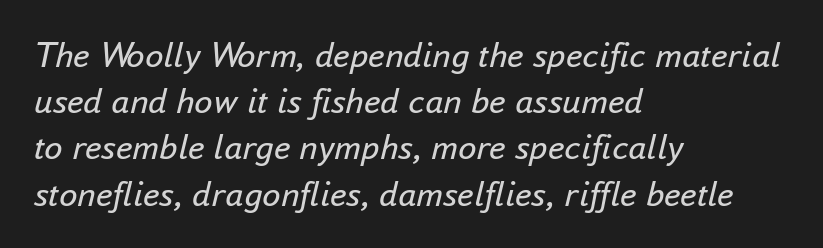
Q: Is the text bold? A: No.
Q: Is the text italic (slanted)? A: Yes, it leans right by about 16 degrees.
Q: Is the text underlined? A: No.
Q: How is the paragraph aligned? A: Left-aligned.
Q: Is the spacing between letters normal or unusually wide? A: Normal.
Q: Is the spacing between lines tight, normal or loose? A: Normal.
Q: Width (condensed, normal, or wide)? A: Normal.
Q: Stroke contrast? A: Low.
Q: x-height? A: Small.
Q: Monospaced? A: No.
